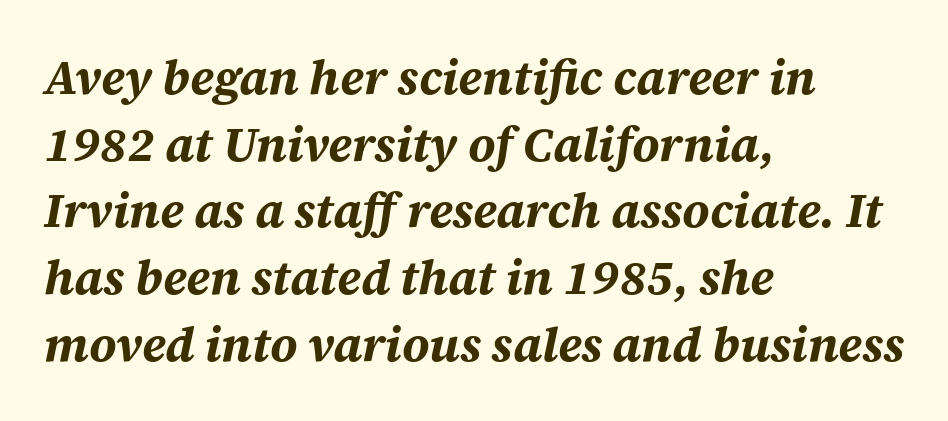
Q: Is the text bold? A: Yes.
Q: Is the text italic (slanted)? A: Yes, it leans right by about 12 degrees.
Q: Is the text underlined? A: No.
Q: How is the paragraph aligned? A: Left-aligned.
Q: Is the spacing between letters normal or unusually wide? A: Normal.
Q: Is the spacing between lines tight, normal or loose? A: Normal.
Q: Width (condensed, normal, or wide)? A: Normal.
Q: Stroke contrast? A: Medium.
Q: x-height? A: Large.
Q: Monospaced? A: No.
